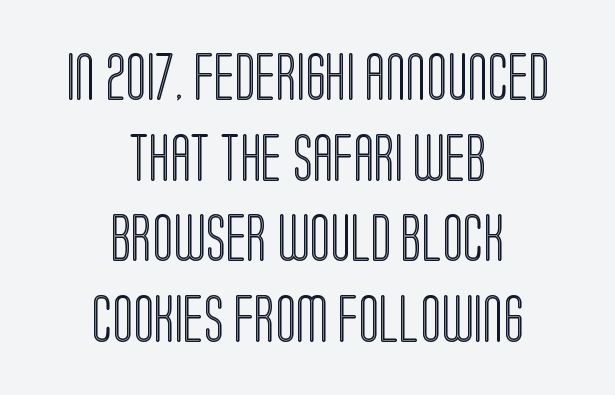
The image shows 48 px condensed type, upright; set centered, normal line spacing (1.68x), normal letter spacing, not underlined; a large x-height.
